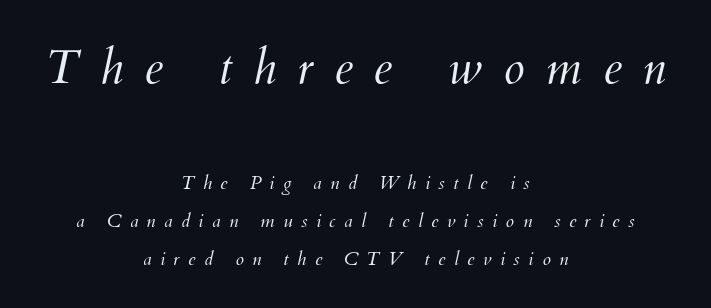
The image shows 48 px light type, italic (leaning right); set centered, loose line spacing (2.01x), unusually wide letter spacing (+0.44 em), not underlined; the first (top) block is 2.53x larger; medium stroke contrast and a small x-height.
